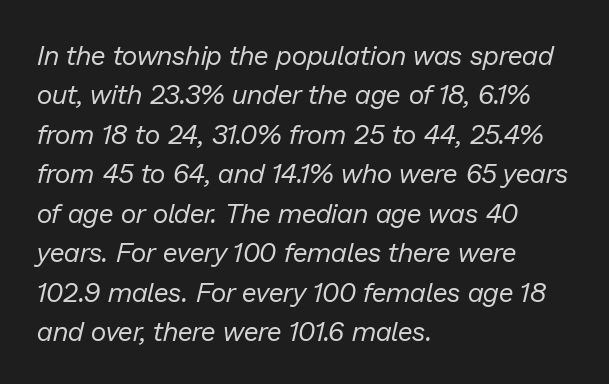
The image shows 27 px text type, italic (leaning right); set left-aligned, normal line spacing (1.46x), normal letter spacing, not underlined.
